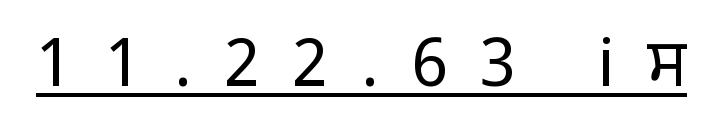
Nope, no serifs anywhere on these letters. The horizontal fit of the characters is loose and conspicuously gappy. The typesetter has applied underlining to the passage shown. Italic: no, the glyphs are upright roman. The passage shown is typed in a proportional face where columns would drift. Letters have the restrained weight of plain body copy at most.
